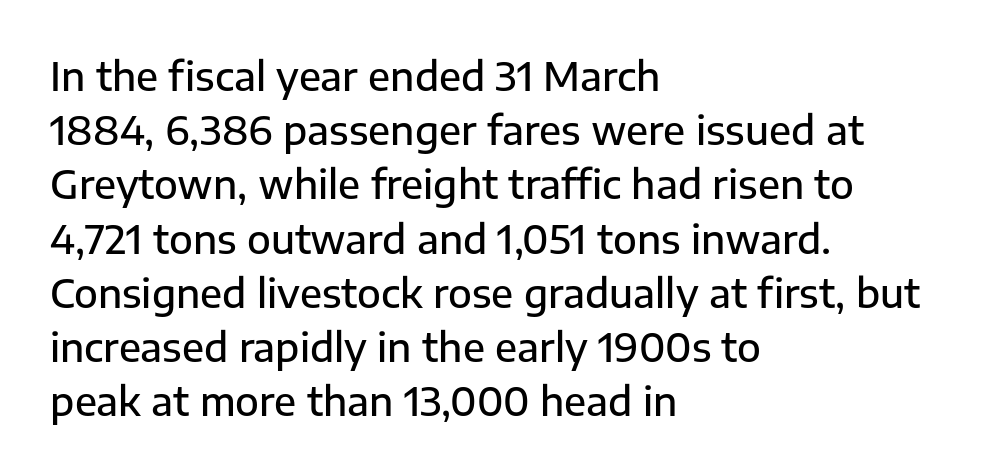
{"serif": "no", "italic": "no", "bold": "semi", "weight": "semibold", "width": "normal", "stroke_contrast": "low", "x_height": "medium", "monospaced": "no", "underline": "no", "align": "left", "line_spacing": "normal", "line_spacing_ratio": 1.39, "letter_spacing": "normal", "letter_spacing_em": 0.0, "glyph_px": 39}
